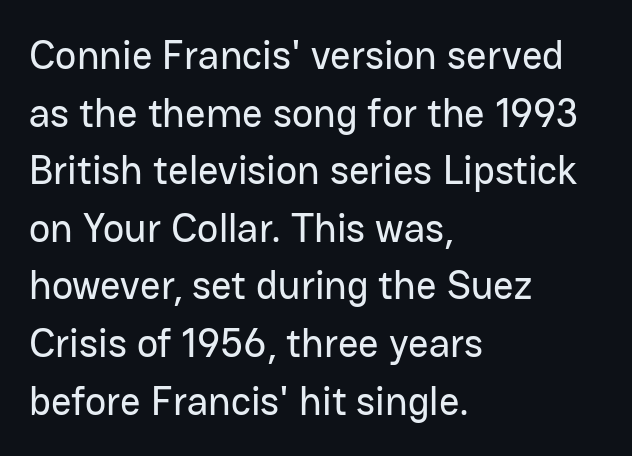
{"serif": "no", "italic": "no", "width": "normal", "stroke_contrast": "low", "x_height": "medium", "monospaced": "no", "underline": "no", "align": "left", "line_spacing": "normal", "line_spacing_ratio": 1.44, "letter_spacing": "normal", "letter_spacing_em": 0.0, "glyph_px": 40}
